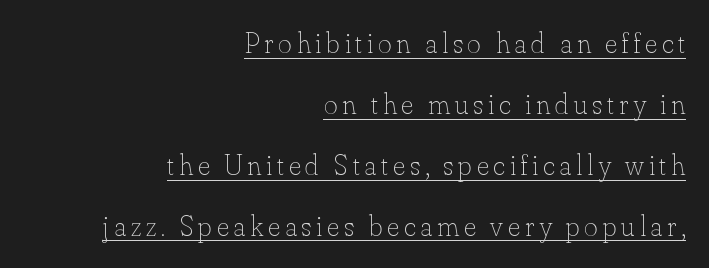
{"italic": "no", "bold": "no", "weight": "thin", "width": "normal", "stroke_contrast": "low", "x_height": "small", "monospaced": "no", "underline": "yes", "align": "right", "line_spacing": "loose", "line_spacing_ratio": 2.1, "glyph_px": 29}
